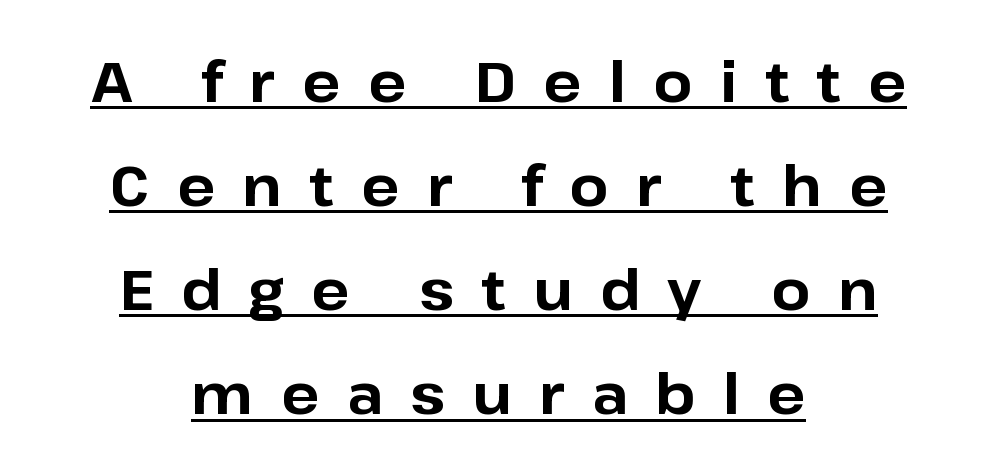
The image shows 56 px bold sans-serif type, upright; set centered, line spacing 1.86x, unusually wide letter spacing (+0.49 em), underlined; low stroke contrast and a medium x-height.
